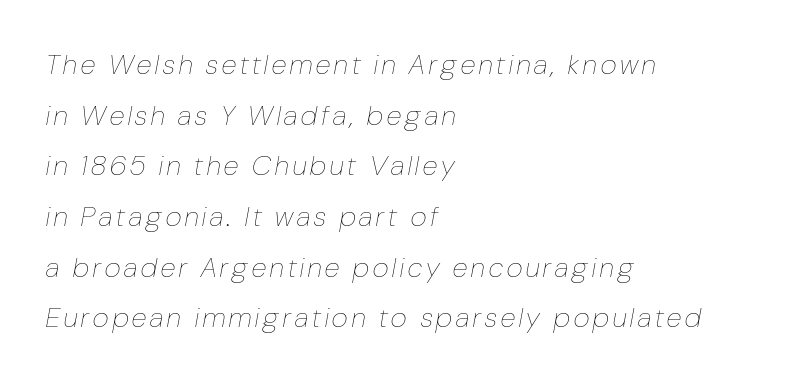
Q: Is the text bold? A: No.
Q: Is the text italic (slanted)? A: Yes, it leans right by about 10 degrees.
Q: Is the text underlined? A: No.
Q: How is the paragraph aligned? A: Left-aligned.
Q: Width (condensed, normal, or wide)? A: Condensed.
Q: Stroke contrast? A: Low.
Q: x-height? A: Medium.
Q: Monospaced? A: No.
